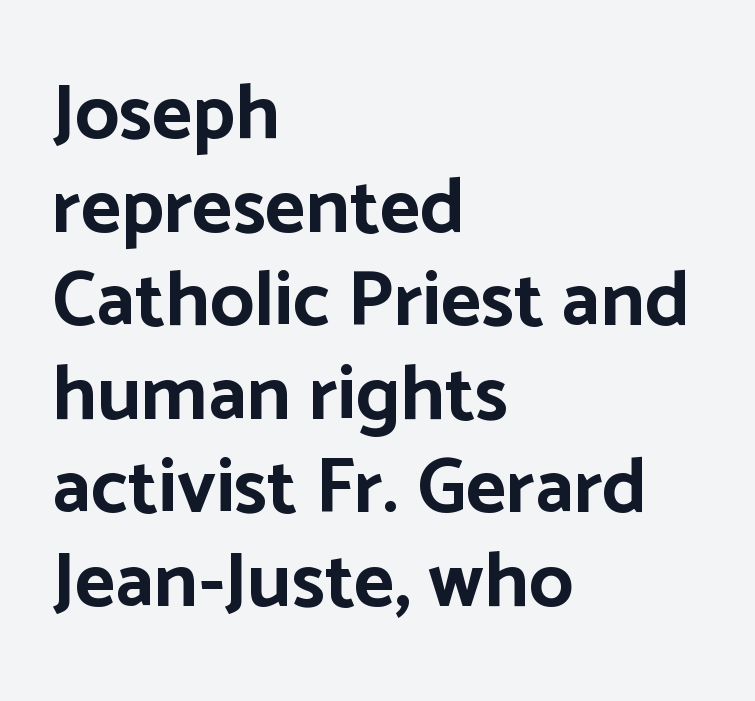
{"serif": "no", "italic": "no", "bold": "yes", "weight": "bold", "width": "normal", "stroke_contrast": "low", "x_height": "medium", "monospaced": "no", "underline": "no", "align": "left", "line_spacing_ratio": 1.2, "letter_spacing": "normal", "letter_spacing_em": 0.0, "glyph_px": 78}
